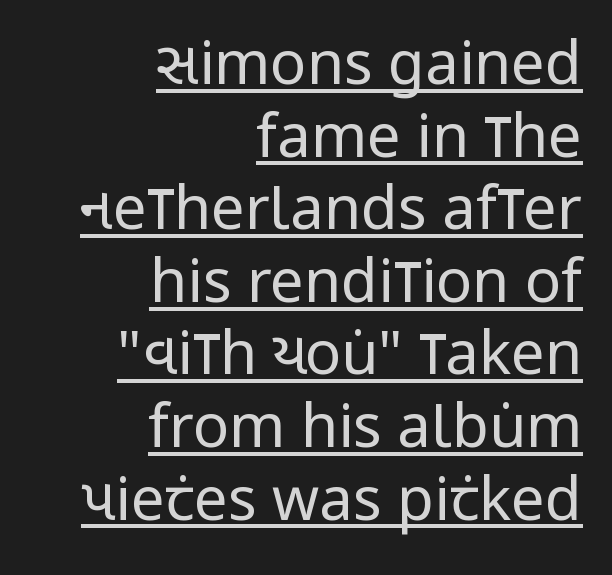
{"serif": "no", "italic": "no", "bold": "no", "weight": "regular", "width": "condensed", "stroke_contrast": "low", "x_height": "large", "monospaced": "no", "underline": "yes", "align": "right", "line_spacing_ratio": 1.21, "letter_spacing": "normal", "letter_spacing_em": 0.0, "glyph_px": 60}
